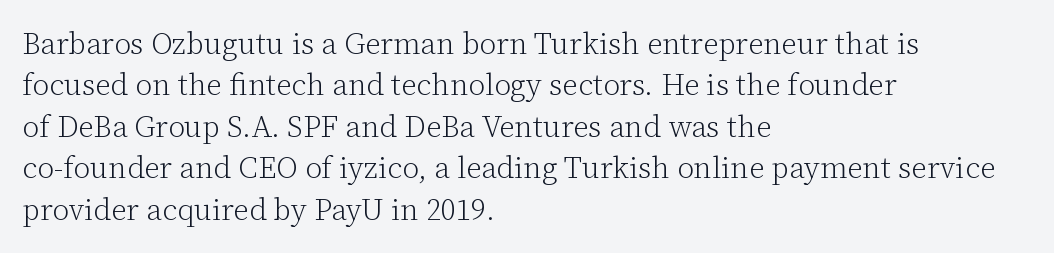
Evenly set lines give the paragraph a standard silhouette. A typesetter would call this zero additional tracking. Every row of glyphs begins at an identical x-position on the left. No extra ink here — the face is not bold. Nope, not italic — everything's standing straight. In terms of letterform style, serifs are clearly present.
